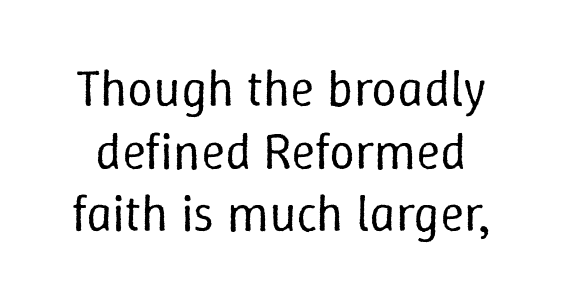
{"italic": "no", "bold": "no", "weight": "regular", "width": "normal", "stroke_contrast": "low", "x_height": "medium", "monospaced": "no", "underline": "no", "line_spacing_ratio": 1.23, "letter_spacing": "normal", "letter_spacing_em": 0.0, "glyph_px": 51}
